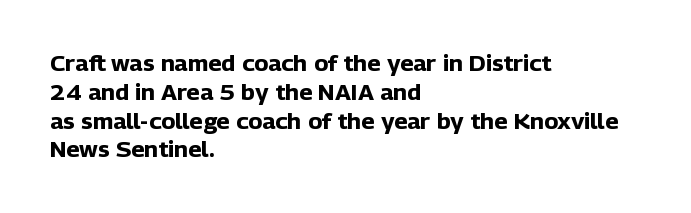
The image shows 21 px bold type, upright; set left-aligned, normal line spacing (1.37x), normal letter spacing, not underlined.
